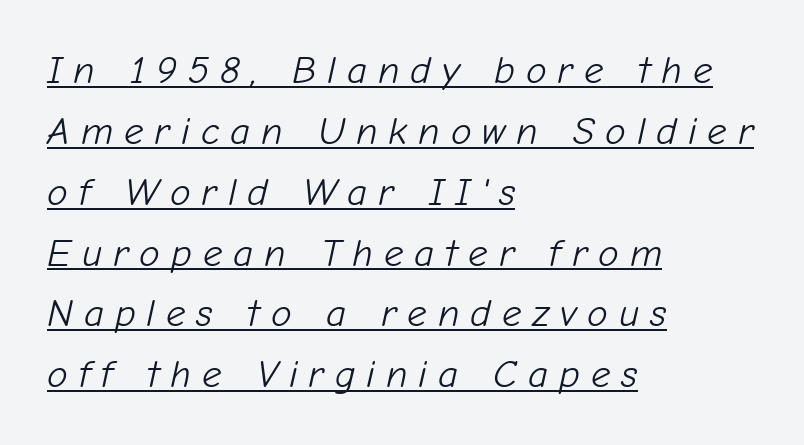
{"italic": "yes", "lean": "right", "slant_degrees": 12, "bold": "no", "weight": "light", "width": "normal", "stroke_contrast": "low", "x_height": "medium", "monospaced": "no", "underline": "yes", "align": "left", "line_spacing": "normal", "line_spacing_ratio": 1.56, "letter_spacing": "wide", "letter_spacing_em": 0.28, "glyph_px": 39}
